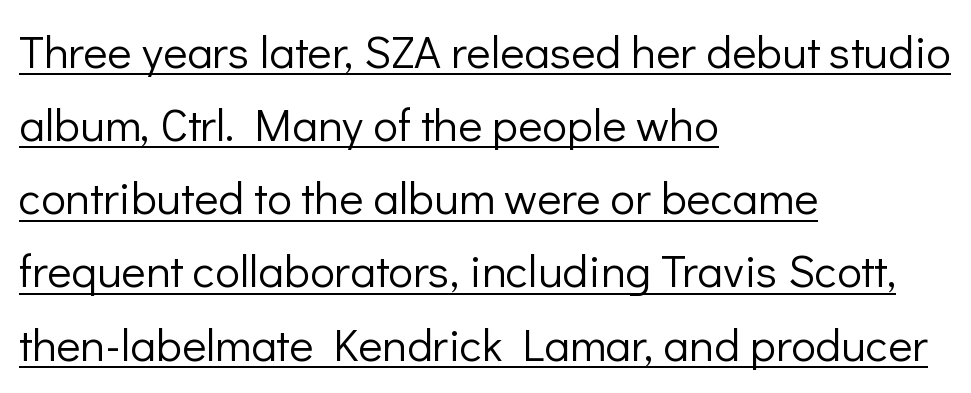
In terms of letterform style, serifs are entirely absent. The rag falls on the right side of this text block. Caption: face not bold, strokes unweighted. This rendering features underlined lettering. A typesetter would call this zero additional tracking. These lines were composed using upright roman letters.
